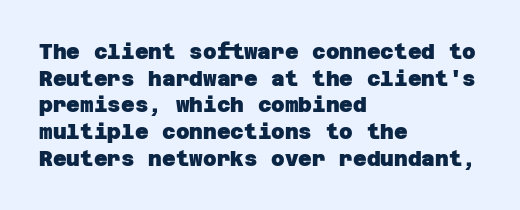
Q: Is the text bold? A: Yes.
Q: Is the text underlined? A: No.
Q: How is the paragraph aligned? A: Left-aligned.
Q: Is the spacing between letters normal or unusually wide? A: Normal.
Q: Is the spacing between lines tight, normal or loose? A: Normal.
